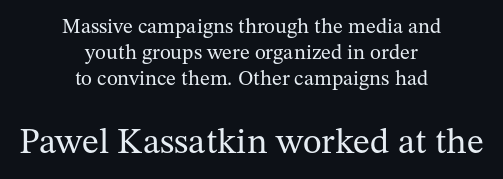
The image shows 36 px regular-weight serif type, upright; set centered, normal line spacing (1.25x), normal letter spacing, not underlined; the second (bottom) block is 1.71x larger; medium stroke contrast and a medium x-height.
